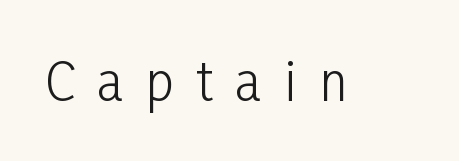
The image shows 51 px light, condensed sans-serif type, upright; set unusually wide letter spacing (+0.44 em), not underlined; low stroke contrast and a medium x-height.
